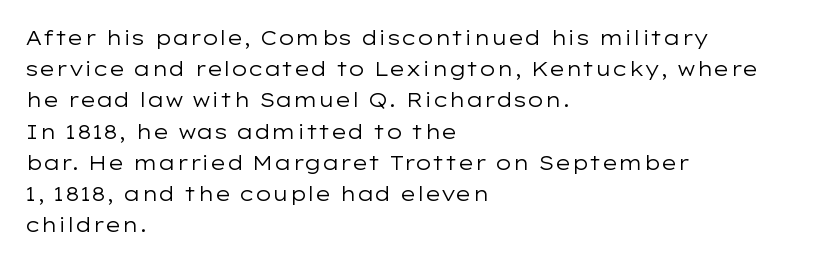
The image shows 20 px text type, upright; set left-aligned, normal line spacing (1.56x), normal letter spacing, not underlined.
